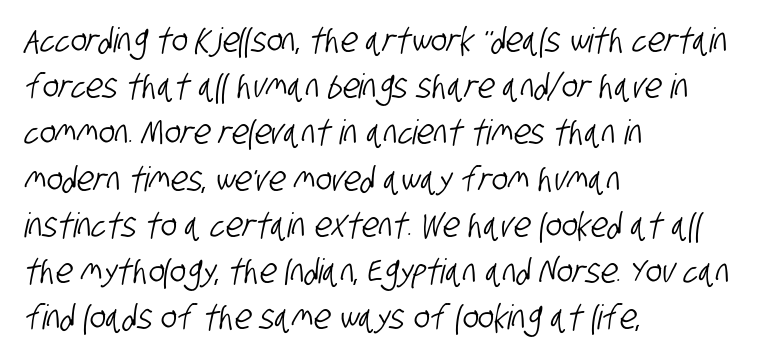
Words appear dense and cohesive because spacing is normal. The typesetter chose a ragged-right arrangement here. Rule under the text: the space is simply empty. To sum up the face: it is a sans, with no serifs.
